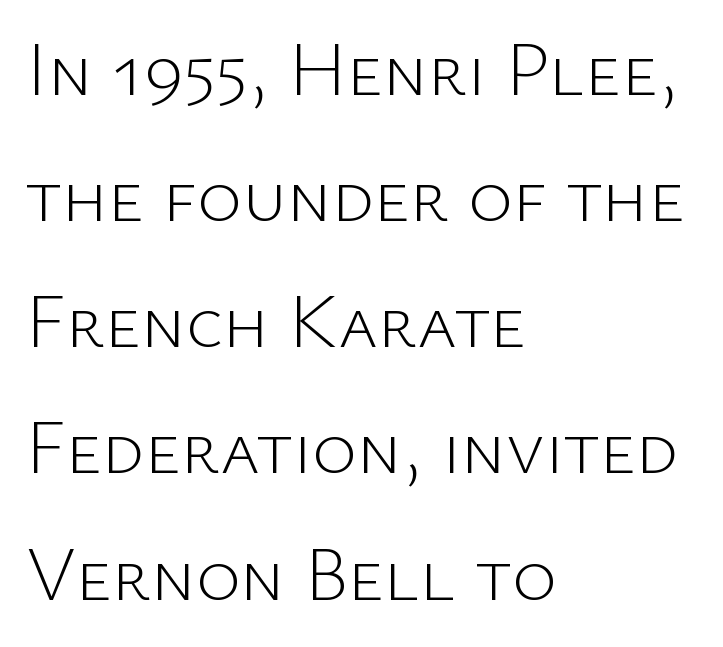
Q: Is the text bold? A: No.
Q: Is the text italic (slanted)? A: No, it is upright.
Q: Is the typeface a serif or a sans-serif typeface? A: Sans-serif.
Q: Is the text underlined? A: No.
Q: How is the paragraph aligned? A: Left-aligned.
Q: Is the spacing between letters normal or unusually wide? A: Normal.
Q: Is the spacing between lines tight, normal or loose? A: Normal.
Q: Width (condensed, normal, or wide)? A: Normal.
Q: Stroke contrast? A: Low.
Q: x-height? A: Medium.
Q: Monospaced? A: No.
